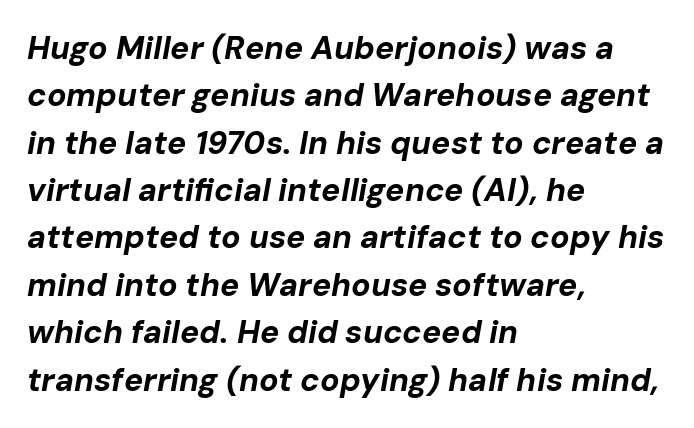
{"italic": "yes", "lean": "right", "slant_degrees": 10, "bold": "yes", "weight": "bold", "width": "normal", "stroke_contrast": "low", "x_height": "medium", "monospaced": "no", "underline": "no", "align": "left", "line_spacing": "normal", "line_spacing_ratio": 1.48, "letter_spacing": "normal", "letter_spacing_em": 0.0, "glyph_px": 32}
